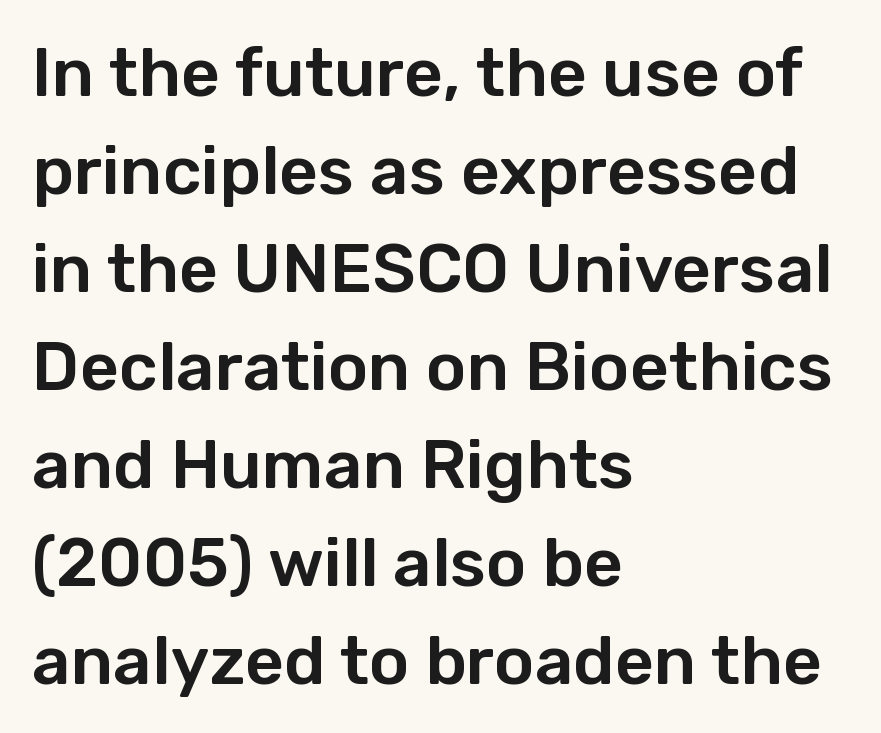
The image shows 68 px sans-serif type, upright; set left-aligned, normal line spacing (1.44x), normal letter spacing, not underlined; low stroke contrast and a medium x-height.
